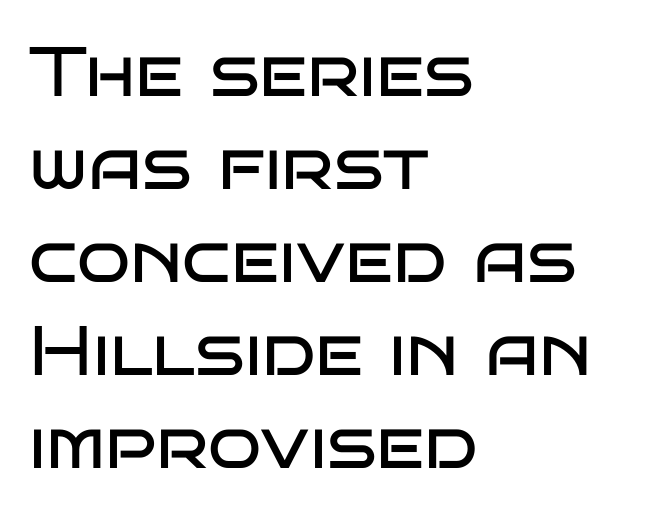
The foot of each line stays bare and open. Look at the tracking — it's just the regular setting, nothing added. These lines are rendered in a variable-pitch font. I'd call this a sans setting — the letters go barefoot. Horizontally, the lines are justified to the leading edge only.
